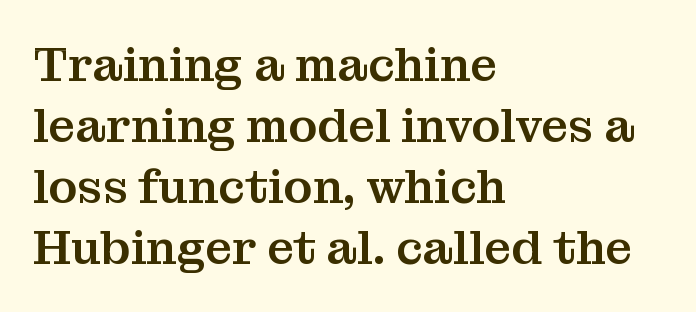
The image shows 48 px serif type, upright; set left-aligned, normal line spacing (1.27x), normal letter spacing, not underlined; medium stroke contrast and a medium x-height.
